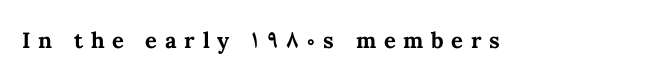
The image shows 22 px bold type, upright; set unusually wide letter spacing (+0.35 em), not underlined.
